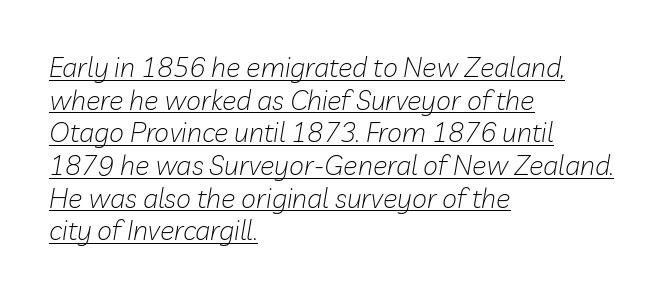
The image shows 27 px text type, italic (leaning right); set left-aligned, line spacing 1.21x, normal letter spacing, underlined.
